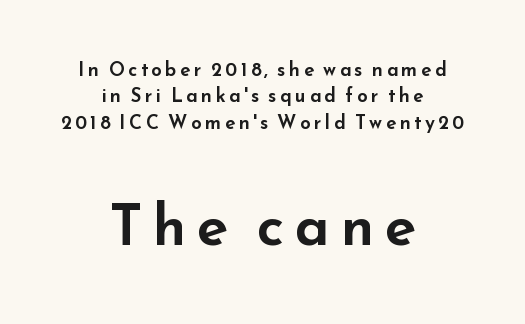
{"serif": "no", "italic": "no", "width": "wide", "stroke_contrast": "low", "x_height": "small", "monospaced": "no", "underline": "no", "align": "center", "line_spacing": "normal", "line_spacing_ratio": 1.39, "larger_block": "second", "size_ratio": 3.05, "glyph_px": 58}
